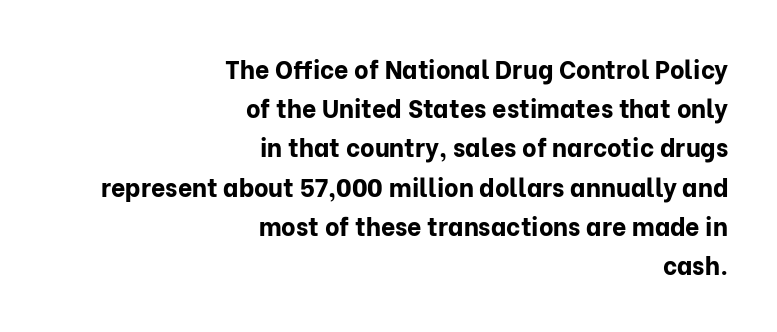
{"italic": "no", "bold": "yes", "underline": "no", "align": "right", "line_spacing": "normal", "line_spacing_ratio": 1.57, "letter_spacing": "normal", "letter_spacing_em": 0.0, "glyph_px": 25}
